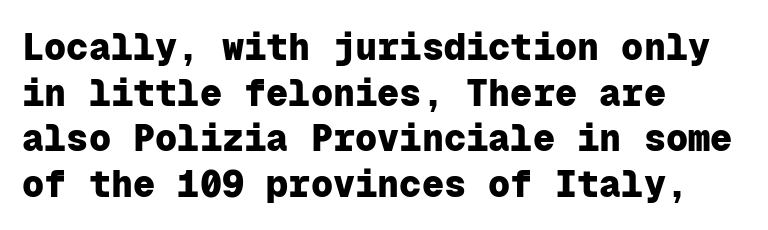
The image shows 37 px heavy sans-serif type, upright, monospaced; set left-aligned, line spacing 1.23x, normal letter spacing, not underlined; low stroke contrast and a medium x-height.
